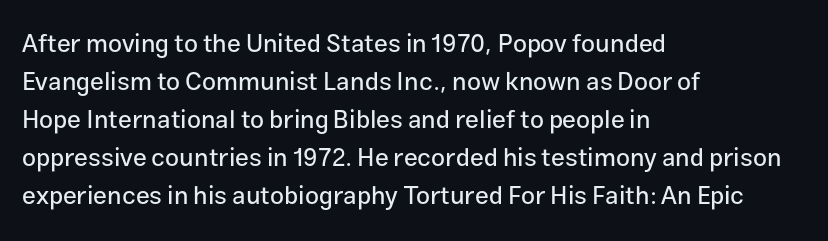
{"italic": "no", "underline": "no", "align": "left", "line_spacing": "normal", "line_spacing_ratio": 1.52, "letter_spacing": "normal", "letter_spacing_em": 0.0, "glyph_px": 25}
